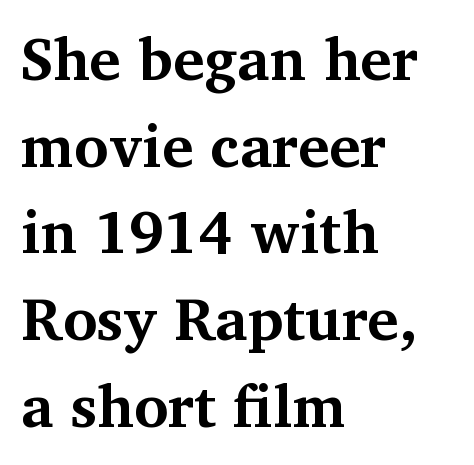
Thick stems and heavy bowls — unmistakably bold. Students, note that the glyphs here touch the page at normal intervals. Bare-footed words on every line. Observe the serifs anchoring each vertical stroke in this sample. These lines are rendered in a variable-pitch font.
